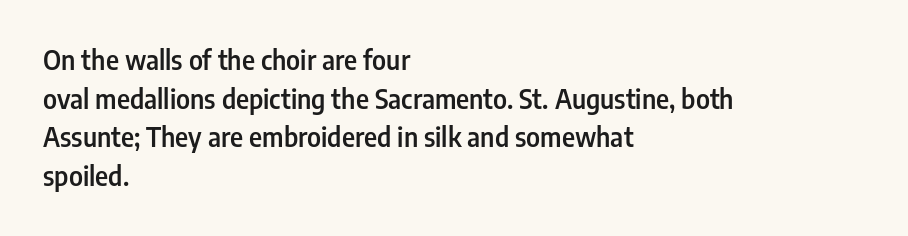
The image shows 26 px text type, upright; set left-aligned, normal line spacing (1.49x), normal letter spacing, not underlined.
